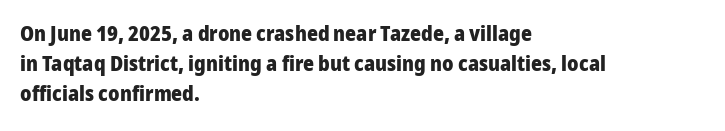
Q: Is the text bold? A: Yes.
Q: Is the text italic (slanted)? A: No, it is upright.
Q: Is the text underlined? A: No.
Q: How is the paragraph aligned? A: Left-aligned.
Q: Is the spacing between letters normal or unusually wide? A: Normal.
Q: Is the spacing between lines tight, normal or loose? A: Normal.
